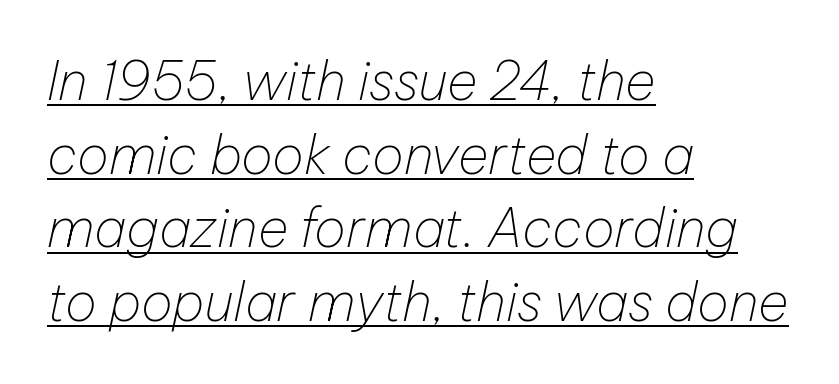
{"italic": "yes", "lean": "right", "slant_degrees": 12, "bold": "no", "weight": "thin", "width": "normal", "stroke_contrast": "low", "x_height": "medium", "monospaced": "no", "underline": "yes", "align": "left", "line_spacing": "normal", "line_spacing_ratio": 1.39, "letter_spacing": "normal", "letter_spacing_em": 0.0, "glyph_px": 53}
